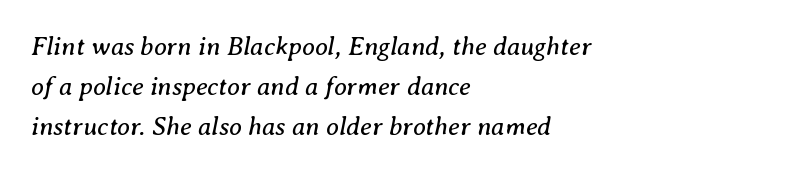
Emphasis-style slanted type is in use. The glyphs are unaccompanied by any horizontal stroke below them. Compared with typical body copy, the letter spacing here is the same. One-word summary of the alignment: left. Summary of vertical rhythm: regular, with standard interline spacing. The font sits on the lighter half of the weight spectrum, regular included.
